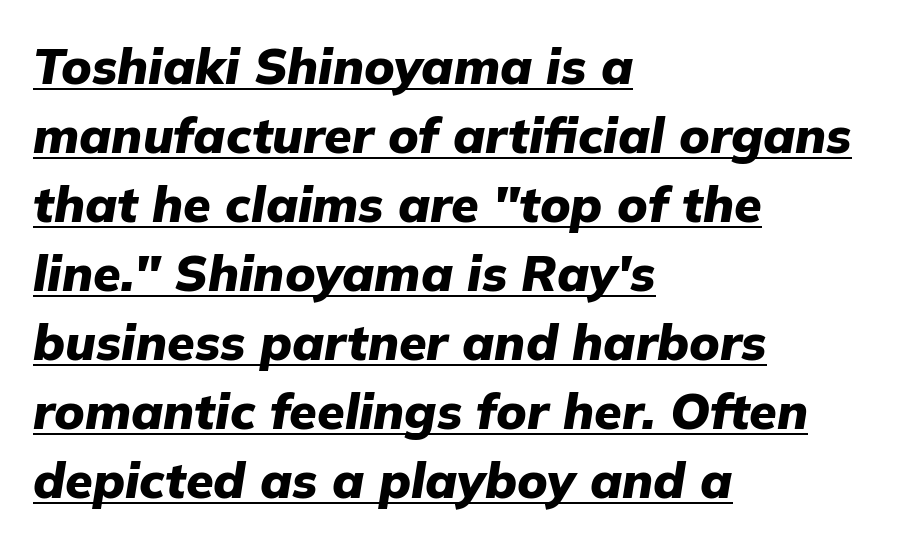
{"italic": "yes", "lean": "right", "slant_degrees": 9, "bold": "yes", "weight": "heavy", "width": "normal", "stroke_contrast": "low", "x_height": "medium", "monospaced": "no", "underline": "yes", "align": "left", "line_spacing": "normal", "line_spacing_ratio": 1.38, "letter_spacing": "normal", "letter_spacing_em": 0.0, "glyph_px": 50}
